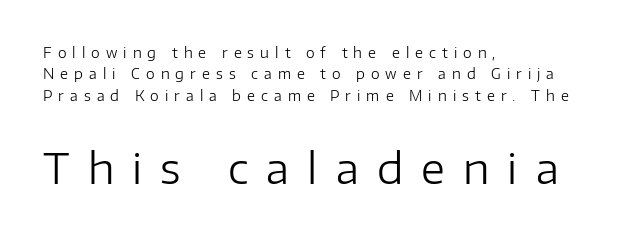
The image shows 42 px regular-weight sans-serif type, upright; set left-aligned, normal line spacing (1.52x), unusually wide letter spacing (+0.43 em), not underlined; the second (bottom) block is 3.0x larger; low stroke contrast and a medium x-height.
